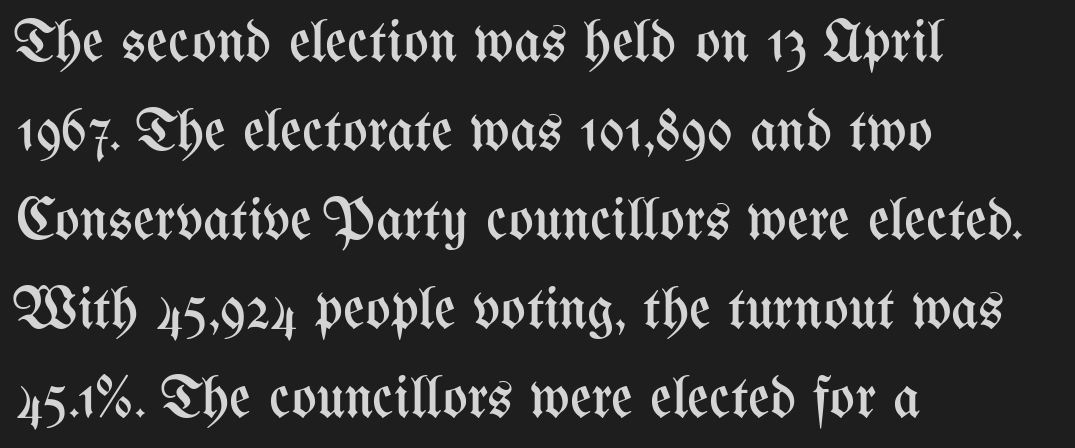
The image shows 59 px regular-weight, condensed type, upright; set left-aligned, normal line spacing (1.51x), normal letter spacing, not underlined; medium stroke contrast and a medium x-height.
